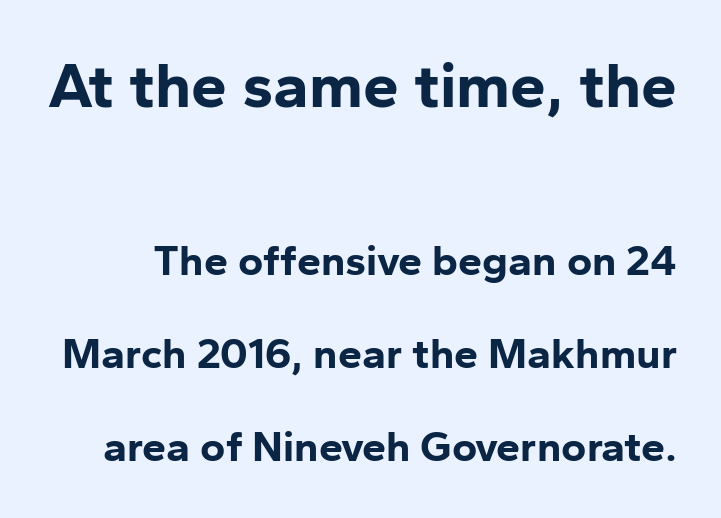
The image shows 64 px bold sans-serif type, upright; set loose line spacing (2.16x), normal letter spacing, not underlined; the first (top) block is 1.49x larger; low stroke contrast and a medium x-height.
